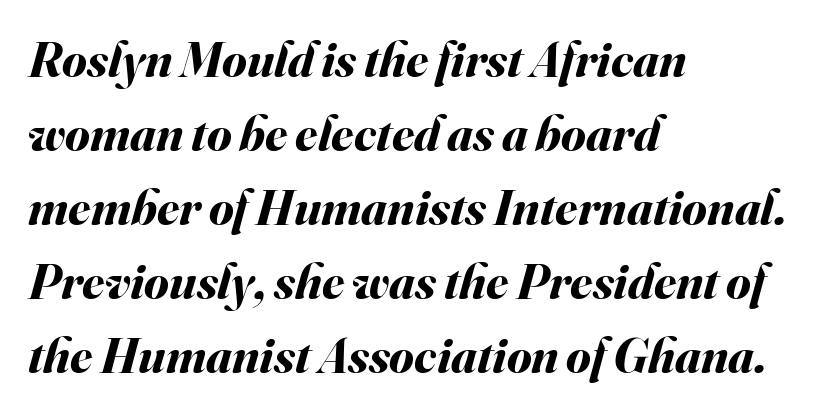
The image shows 50 px bold type, italic (leaning right); set left-aligned, normal line spacing (1.48x), normal letter spacing, not underlined; medium stroke contrast and a small x-height.
